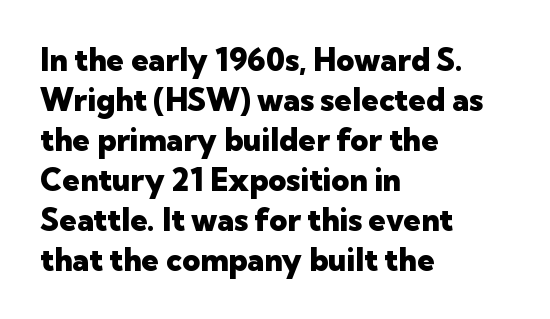
The image shows 31 px heavy sans-serif type, upright; set left-aligned, normal line spacing (1.29x), normal letter spacing, not underlined; low stroke contrast and a medium x-height.
